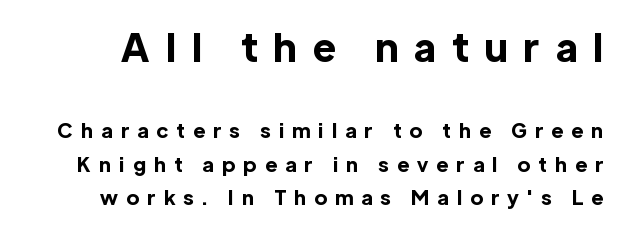
The rendering inserts visible extra space after every character. The passage shown begins with its larger block and ends with its smaller one. Does the type have serifs? No, each stem ends abruptly. Spacing verdict: proportional, widths tailored to each character. Set as a true bold cut, around the 700 mark.
